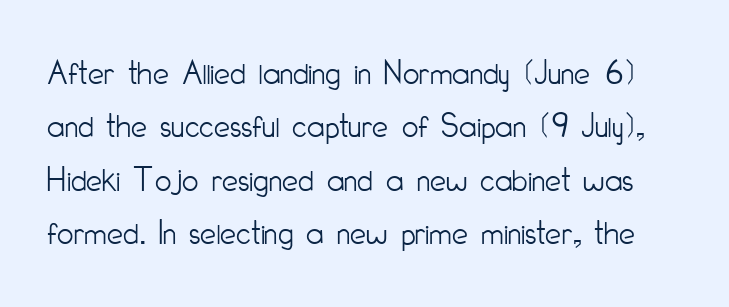
Q: Is the text bold? A: No.
Q: Is the text italic (slanted)? A: No, it is upright.
Q: Is the typeface a serif or a sans-serif typeface? A: Sans-serif.
Q: Is the text underlined? A: No.
Q: Is the spacing between letters normal or unusually wide? A: Normal.
Q: Is the spacing between lines tight, normal or loose? A: Normal.
Q: Width (condensed, normal, or wide)? A: Condensed.
Q: Stroke contrast? A: Low.
Q: x-height? A: Small.
Q: Monospaced? A: No.
